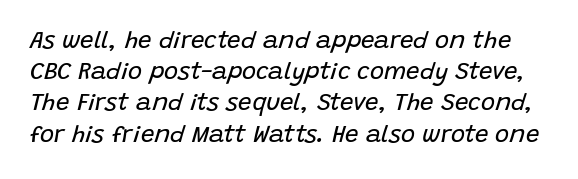
The image shows 24 px text type, italic (leaning right); set normal line spacing (1.3x), normal letter spacing, not underlined.
